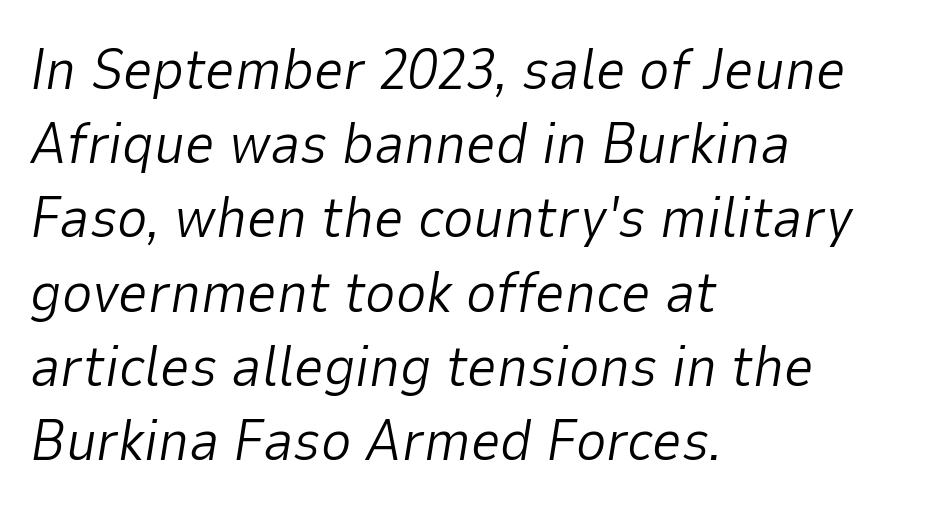
{"italic": "yes", "lean": "right", "slant_degrees": 9, "bold": "no", "weight": "light", "width": "normal", "stroke_contrast": "low", "x_height": "medium", "monospaced": "no", "underline": "no", "align": "left", "line_spacing": "normal", "line_spacing_ratio": 1.28, "letter_spacing": "normal", "letter_spacing_em": 0.0, "glyph_px": 58}
